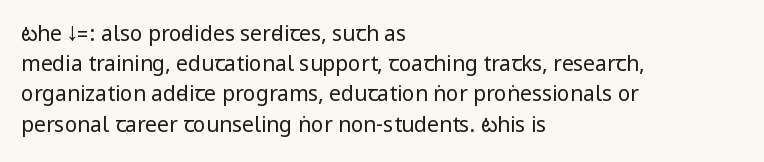
Q: Is the text bold? A: No.
Q: Is the text italic (slanted)? A: No, it is upright.
Q: Is the text underlined? A: No.
Q: How is the paragraph aligned? A: Left-aligned.
Q: Is the spacing between letters normal or unusually wide? A: Normal.
Q: Is the spacing between lines tight, normal or loose? A: Normal.
